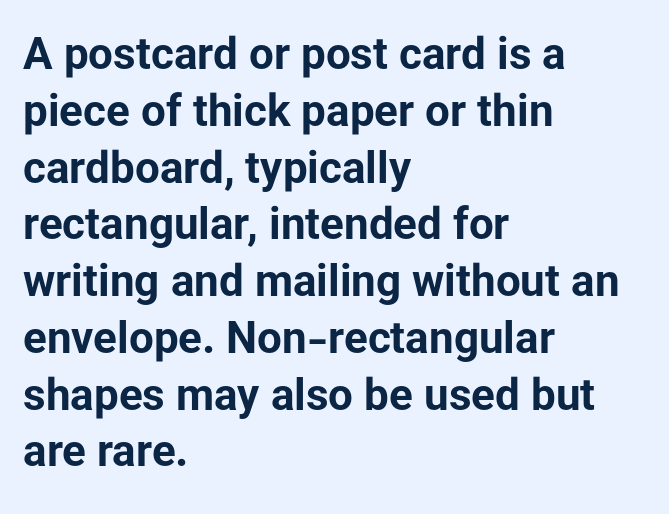
{"serif": "no", "italic": "no", "bold": "yes", "weight": "bold", "width": "normal", "stroke_contrast": "low", "x_height": "medium", "monospaced": "no", "underline": "no", "align": "left", "line_spacing": "normal", "line_spacing_ratio": 1.29, "letter_spacing": "normal", "letter_spacing_em": 0.0, "glyph_px": 44}
